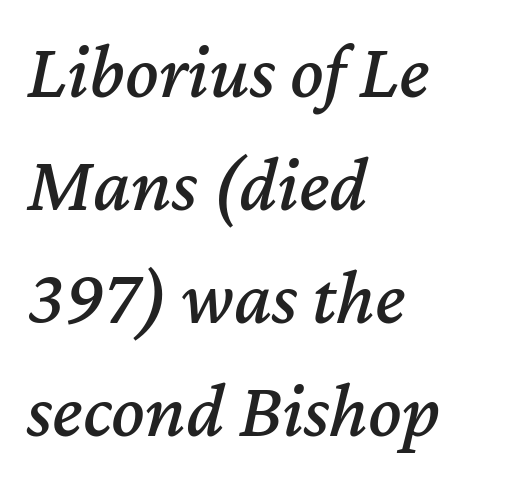
{"italic": "yes", "lean": "right", "slant_degrees": 12, "width": "normal", "stroke_contrast": "medium", "x_height": "medium", "monospaced": "no", "underline": "no", "align": "left", "line_spacing": "normal", "line_spacing_ratio": 1.45, "letter_spacing": "normal", "letter_spacing_em": 0.0, "glyph_px": 78}
